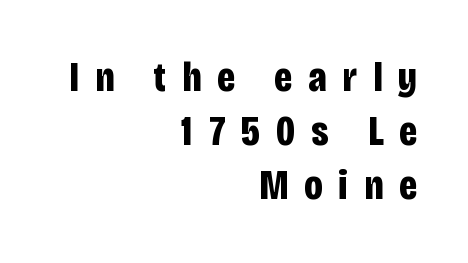
Typeset ragged left — the right edge is the straight one. Strokes here are thick enough to call this a true bold. A typesetter would label this face a sans. Honestly, there is no underline to notice here at all. The vertical gap from one line to the next is medium. The letters are spread apart with noticeably loose tracking.
